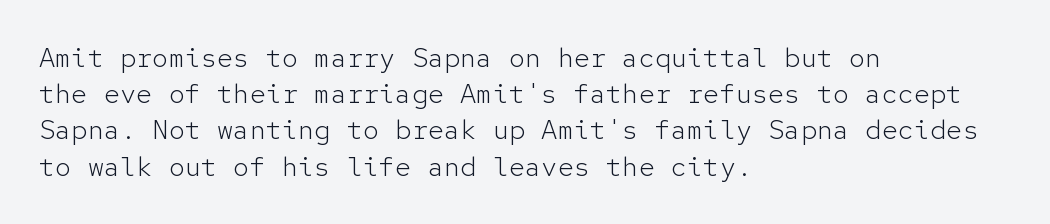
{"italic": "no", "bold": "no", "underline": "no", "align": "left", "line_spacing": "normal", "line_spacing_ratio": 1.34, "letter_spacing": "normal", "letter_spacing_em": 0.0, "glyph_px": 27}
